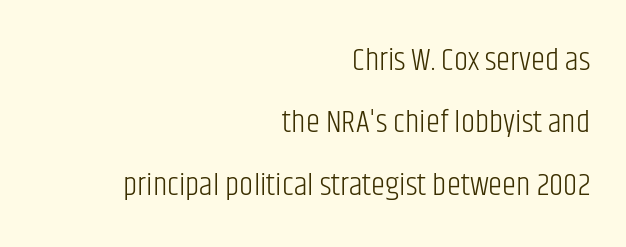
The image shows 32 px light, condensed sans-serif type, upright; set right-aligned, loose line spacing (1.95x), normal letter spacing, not underlined; low stroke contrast and a large x-height.
